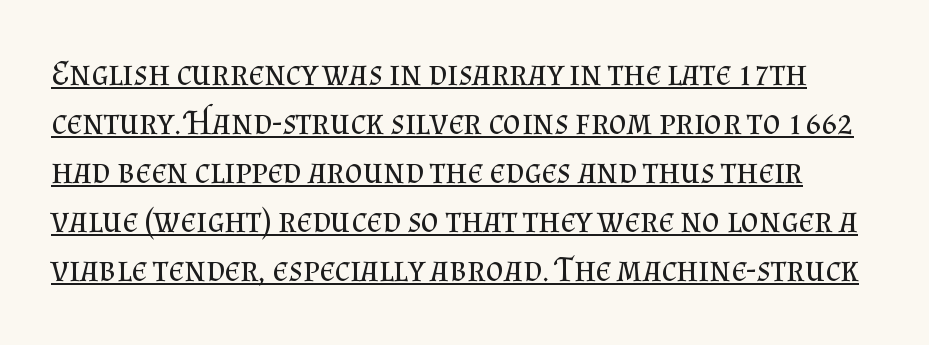
Q: Is the text bold? A: No.
Q: Is the text italic (slanted)? A: No, it is upright.
Q: Is the typeface a serif or a sans-serif typeface? A: Serif.
Q: Is the text underlined? A: Yes.
Q: Is the spacing between letters normal or unusually wide? A: Normal.
Q: Is the spacing between lines tight, normal or loose? A: Normal.
Q: Width (condensed, normal, or wide)? A: Normal.
Q: Stroke contrast? A: Medium.
Q: x-height? A: Small.
Q: Monospaced? A: No.
